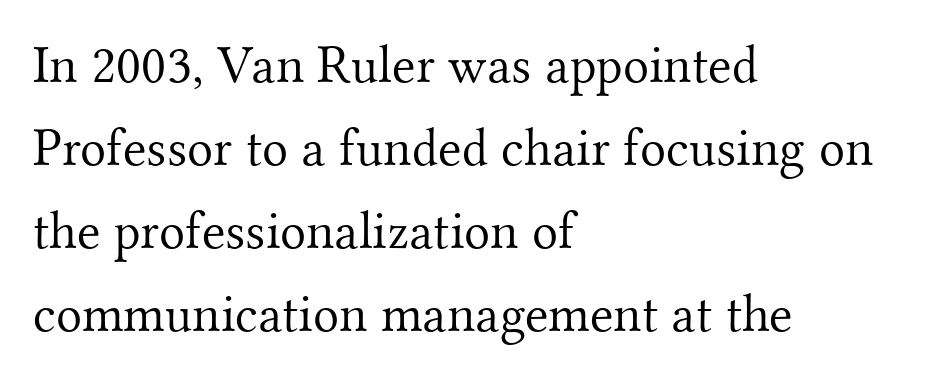
{"serif": "yes", "italic": "no", "bold": "no", "weight": "light", "width": "normal", "stroke_contrast": "medium", "x_height": "small", "monospaced": "no", "underline": "no", "align": "left", "line_spacing": "normal", "line_spacing_ratio": 1.54, "letter_spacing": "normal", "letter_spacing_em": 0.0, "glyph_px": 54}
